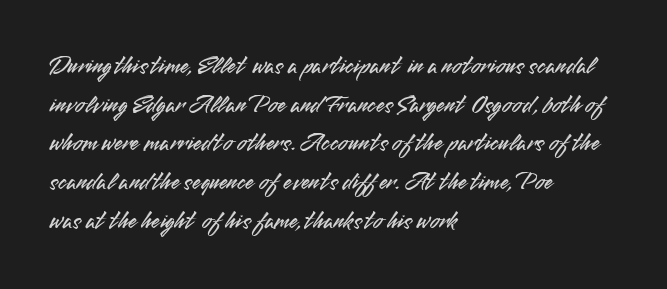
The image shows 25 px text type; set left-aligned, normal line spacing (1.55x), normal letter spacing, not underlined.
